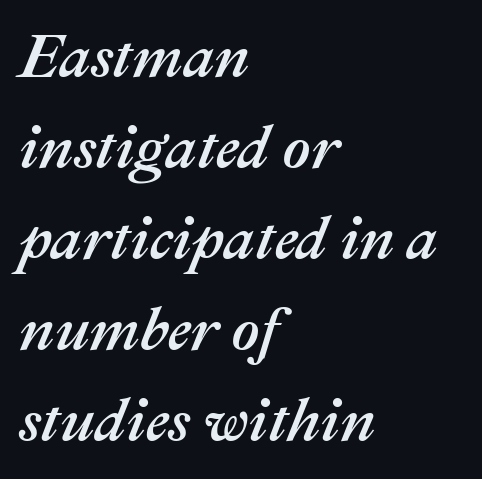
Q: Is the text italic (slanted)? A: Yes, it leans right by about 22 degrees.
Q: Is the text underlined? A: No.
Q: How is the paragraph aligned? A: Left-aligned.
Q: Is the spacing between letters normal or unusually wide? A: Normal.
Q: Is the spacing between lines tight, normal or loose? A: Normal.
Q: Width (condensed, normal, or wide)? A: Normal.
Q: Stroke contrast? A: Medium.
Q: x-height? A: Medium.
Q: Monospaced? A: No.
